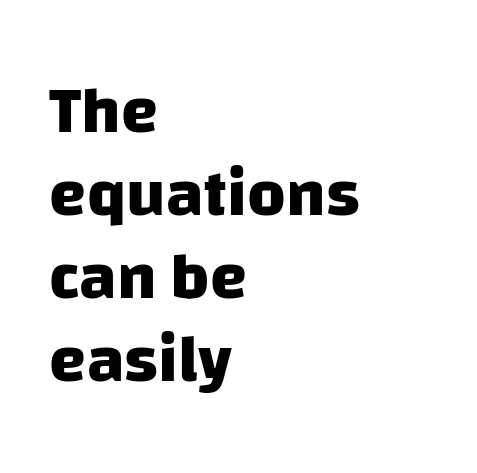
The rendering anchors every line to the left-hand side. Nothing unusual about the tracking: characters are spaced as the font intends. In terms of letterform style, serifs are entirely absent. The glyphs have the mass of a bold cut.
